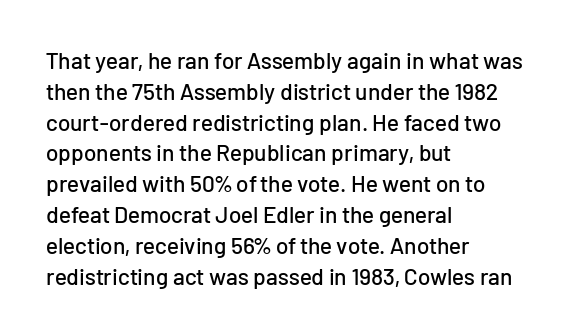
The glyphs are unaccompanied by any horizontal stroke below them. Quick note: not italic, upright. Each word holds together tightly as a unit, with standard inter-letter gaps. The paragraph shown leans on its left margin. Does the leading feel generous? No, just average.
